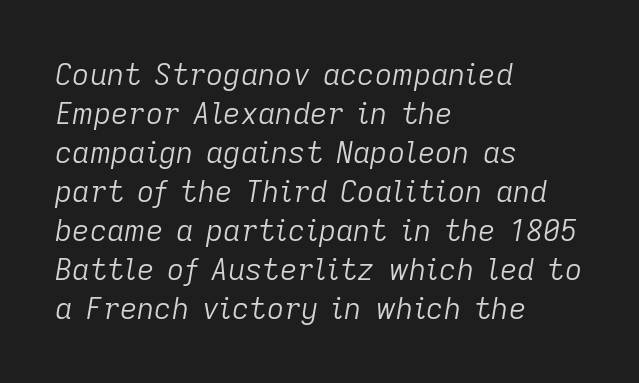
Q: Is the text bold? A: No.
Q: Is the text italic (slanted)? A: Yes, it leans right by about 9 degrees.
Q: Is the text underlined? A: No.
Q: How is the paragraph aligned? A: Left-aligned.
Q: Is the spacing between letters normal or unusually wide? A: Normal.
Q: Is the spacing between lines tight, normal or loose? A: Normal.
Q: Width (condensed, normal, or wide)? A: Normal.
Q: Stroke contrast? A: Low.
Q: x-height? A: Medium.
Q: Monospaced? A: No.
